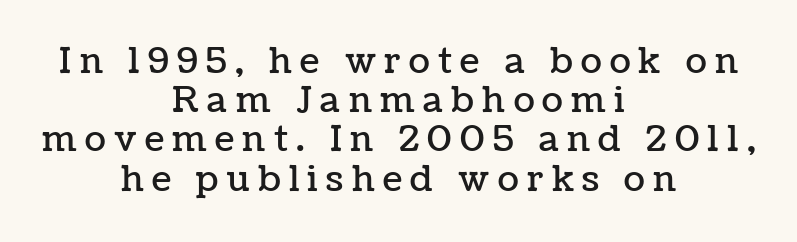
Tracking here is generous; glyphs stand well apart from one another. The paragraph has two soft edges and a firm central axis. Whoever set this chose condensed vertical rhythm over breathing room. Every character sits straight up, as roman type does. Beneath every word, the page is bare.
